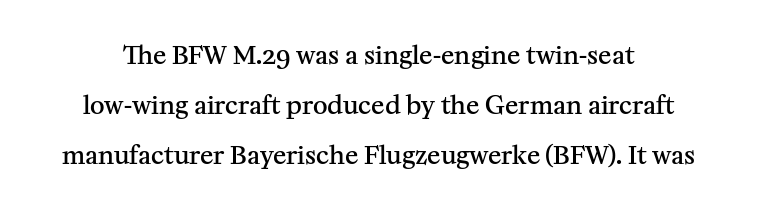
The image shows 25 px text type, upright; set loose line spacing (2.01x), normal letter spacing, not underlined.
